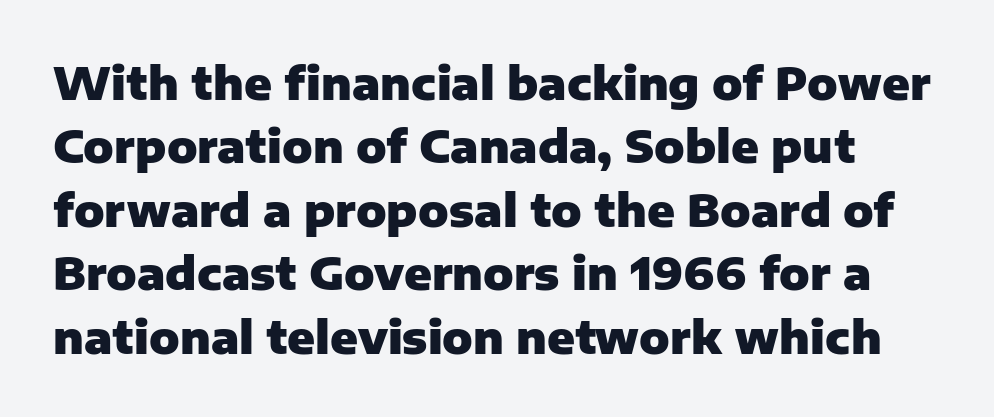
{"serif": "no", "italic": "no", "bold": "yes", "weight": "heavy", "width": "normal", "stroke_contrast": "low", "x_height": "medium", "monospaced": "no", "underline": "no", "line_spacing": "normal", "line_spacing_ratio": 1.41, "letter_spacing": "normal", "letter_spacing_em": 0.0, "glyph_px": 45}
